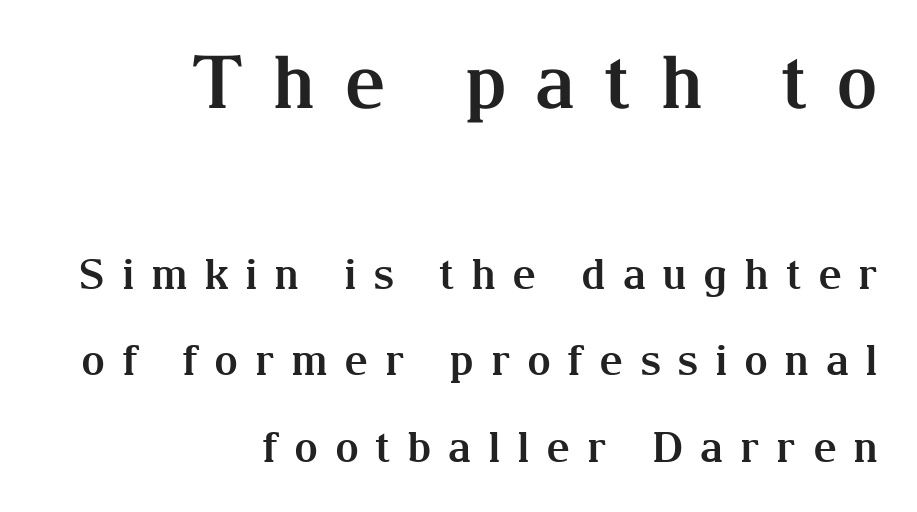
{"serif": "yes", "italic": "no", "bold": "yes", "weight": "bold", "width": "normal", "stroke_contrast": "medium", "x_height": "medium", "monospaced": "no", "underline": "no", "align": "right", "line_spacing": "loose", "line_spacing_ratio": 2.07, "letter_spacing": "wide", "letter_spacing_em": 0.39, "larger_block": "first", "size_ratio": 1.74, "glyph_px": 73}
